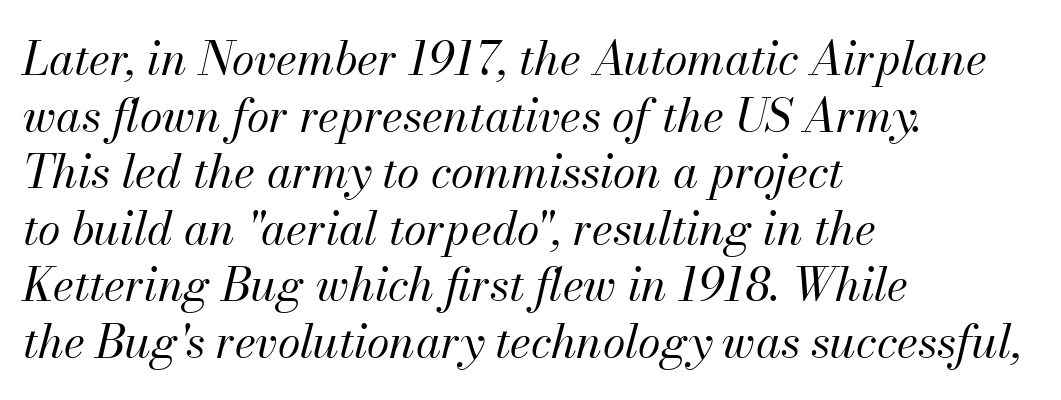
Nobody drew a line under any word here. What stands out about the letter spacing? Nothing — it is the standard amount. Nothing heavy about these letters — not bold at all. All the whitespace from short lines collects on the right. Spacing verdict: proportional, widths tailored to each character.
